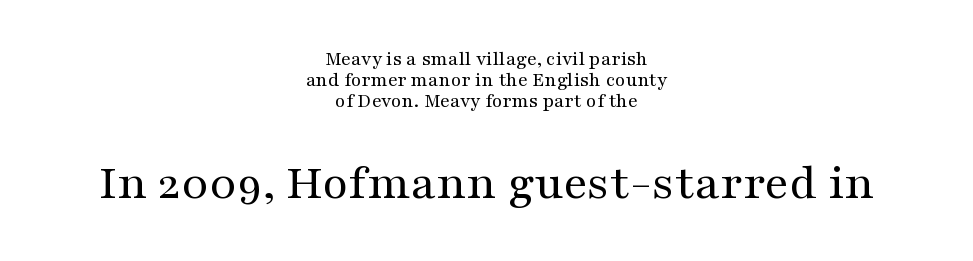
Q: Is the text bold? A: No.
Q: Is the text italic (slanted)? A: No, it is upright.
Q: Is the typeface a serif or a sans-serif typeface? A: Serif.
Q: Is the text underlined? A: No.
Q: How is the paragraph aligned? A: Centered.
Q: Is the spacing between letters normal or unusually wide? A: Normal.
Q: Is the spacing between lines tight, normal or loose? A: Tight.
Q: Which block of text is set in a larger size, the first (top) or the second (bottom)? A: The second (bottom) one.
Q: Width (condensed, normal, or wide)? A: Wide.
Q: Stroke contrast? A: Medium.
Q: x-height? A: Medium.
Q: Monospaced? A: No.
